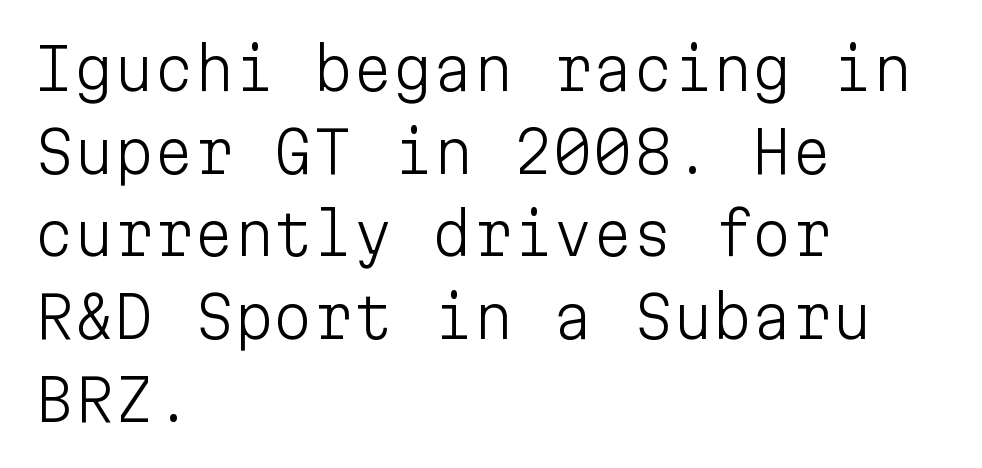
The paragraph has a hard left edge and a soft right edge. Has an underline been added? It has not. The glyphs in this specimen are sans serif. Posture: upright roman. Heft: none added — not bold. You could count columns in this text — the font is strictly monospaced.
